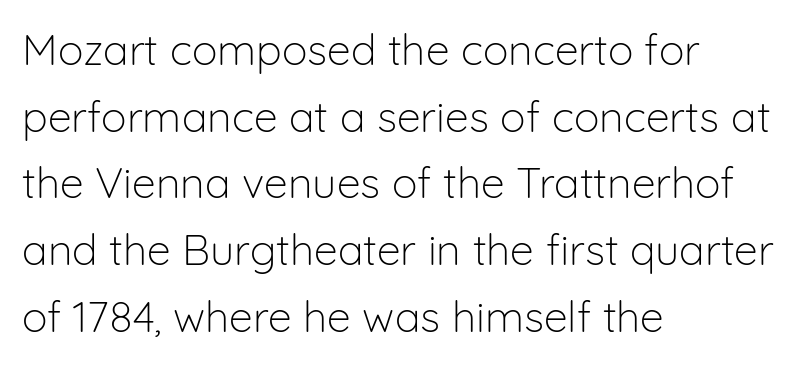
The image shows 43 px light sans-serif type, upright; set left-aligned, normal line spacing (1.55x), normal letter spacing, not underlined; low stroke contrast and a medium x-height.
